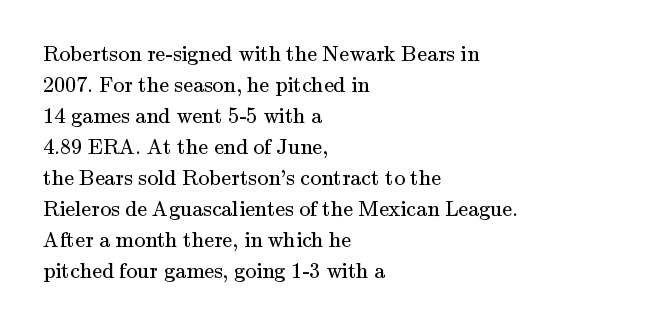
The words here are not underlined. Default kerning and tracking; the words read as compact shapes. The paragraph shown leans on its left margin. Posture: straight, roman, zero tilt. Vertical stems look standard width or narrower in stroke. Vertical spacing — default.
